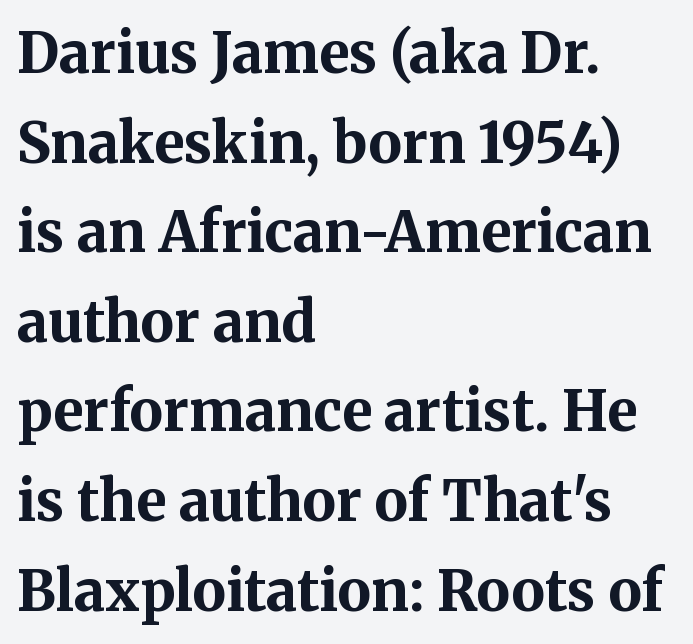
Words float on clear page, feet unadorned. Each glyph is drawn with heavy, bold strokes. Reading down the column, the eye jumps a familiar distance to each next line. Caption: standard tracking, unaltered.
